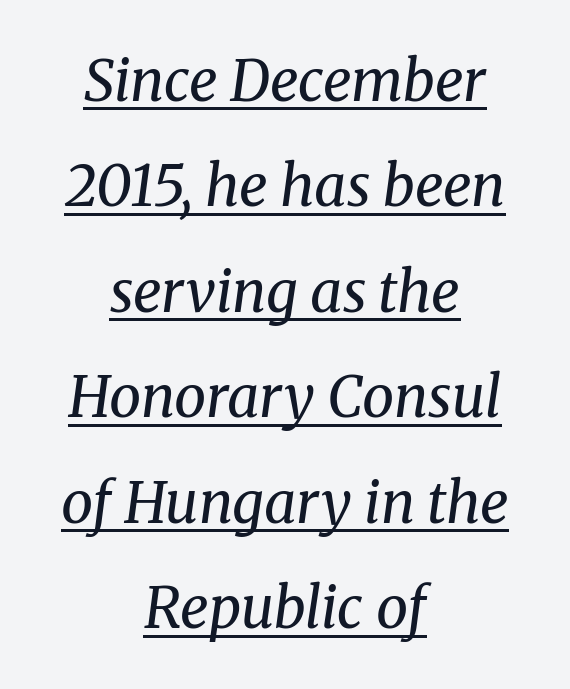
The image shows 57 px regular-weight serif type, italic (leaning right); set centered, line spacing 1.85x, normal letter spacing, underlined; medium stroke contrast and a medium x-height.
